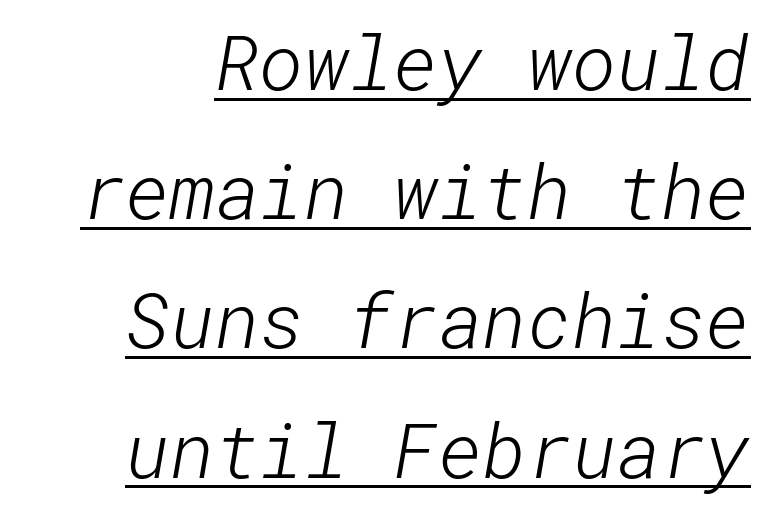
The image shows 76 px light sans-serif type; set normal line spacing (1.7x), normal letter spacing, underlined; low stroke contrast and a medium x-height.
